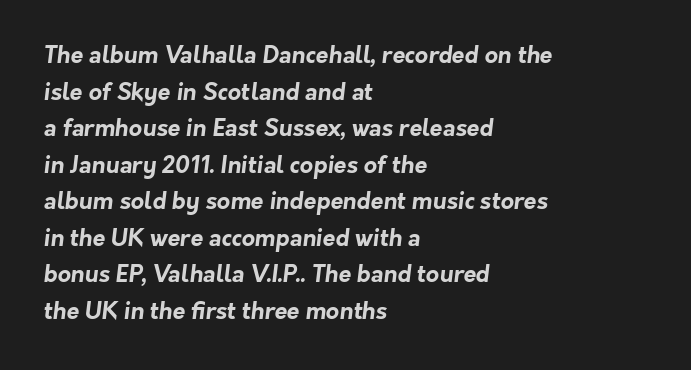
Q: Is the text bold? A: Yes.
Q: Is the text underlined? A: No.
Q: How is the paragraph aligned? A: Left-aligned.
Q: Is the spacing between letters normal or unusually wide? A: Normal.
Q: Is the spacing between lines tight, normal or loose? A: Normal.
